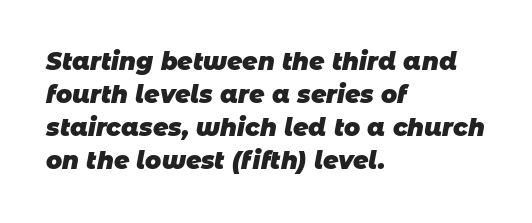
{"bold": "yes", "underline": "no", "align": "left", "line_spacing": "normal", "line_spacing_ratio": 1.38, "letter_spacing": "normal", "letter_spacing_em": 0.0, "glyph_px": 24}
